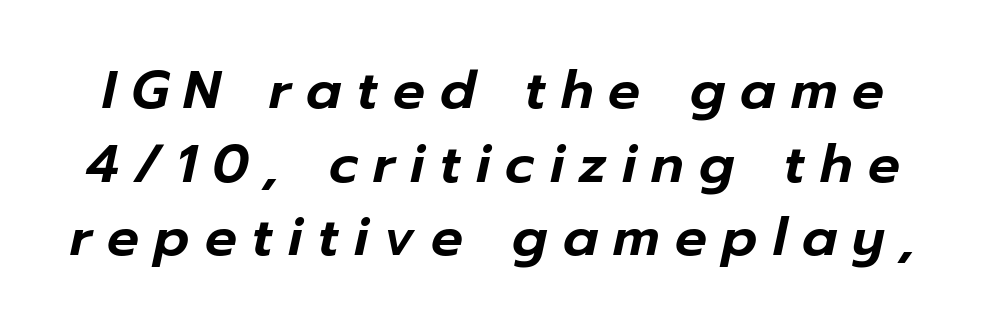
The specimen reads as italic at a glance. This sample uses expanded letter spacing, leaving extra air between glyphs. The face used here is proportionally spaced, like ordinary book or web type. One glance says typical: line gaps are just what's usual. Words float on clear page, feet unadorned.
